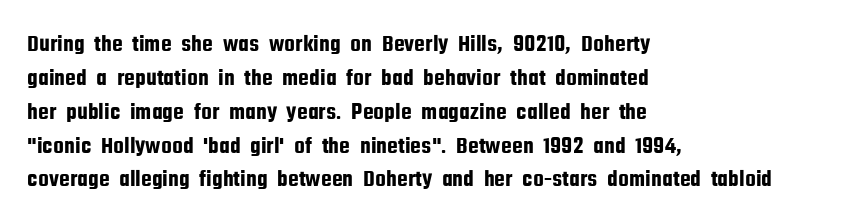
Here the glyphs are tracked normally, forming tight word shapes. A typesetter would call this leading conventional body-copy spacing. Descenders hang freely into open space. Typeset ragged right — the left edge is the straight one. Posture: upright roman.
